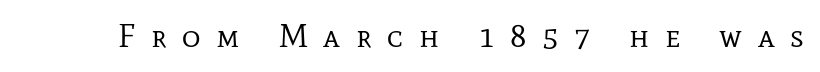
The letters carry serifs — small finishing strokes at the ends of their stems. Each stroke keeps to a modest, everyday thickness or less. Here the designer chose a conventional face with non-uniform glyph widths. A typesetter would call this heavily tracked-out type. Ordinary non-slanted type is in use. This rendering features lettering with no underline.
